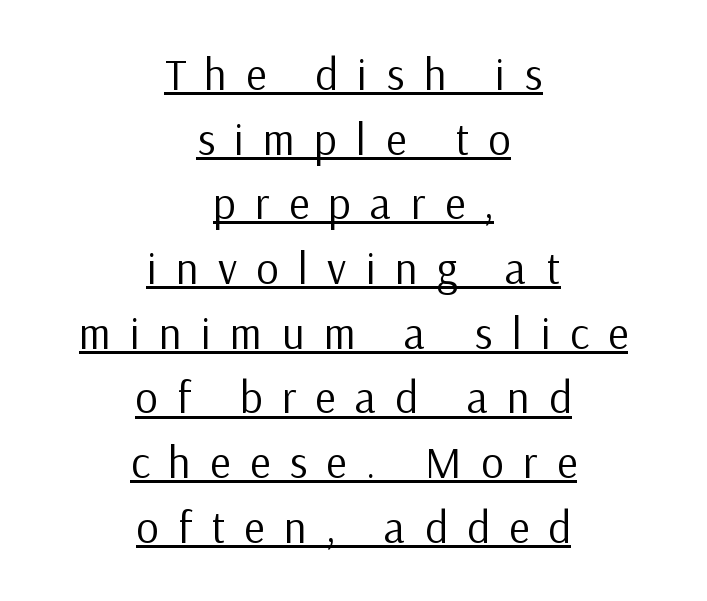
The image shows 44 px regular-weight sans-serif type, upright; set centered, normal line spacing (1.47x), unusually wide letter spacing (+0.44 em), underlined; low stroke contrast and a medium x-height.
